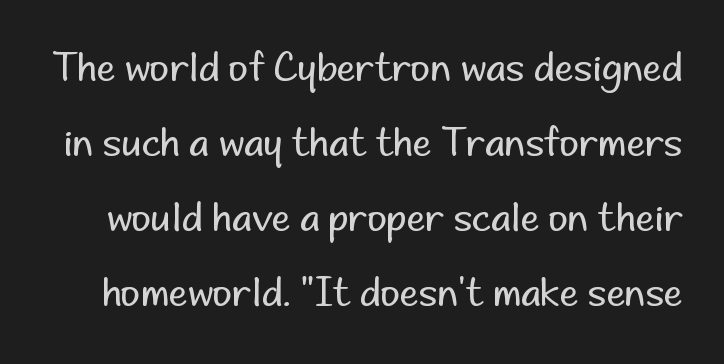
{"serif": "no", "italic": "no", "bold": "no", "weight": "regular", "width": "normal", "stroke_contrast": "low", "x_height": "small", "monospaced": "no", "underline": "no", "line_spacing": "loose", "line_spacing_ratio": 1.97, "letter_spacing": "normal", "letter_spacing_em": 0.0, "glyph_px": 38}
